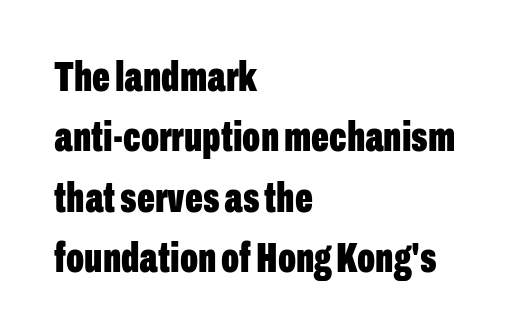
Interline gaps are of average width in this sample. The font is running at its bold setting. This is roman type, the default non-slanted kind. Compared with typical body copy, the letter spacing here is the same. The letters advance in unequal steps, a hallmark of proportional type. The type family on display is of the sans-serif kind.
